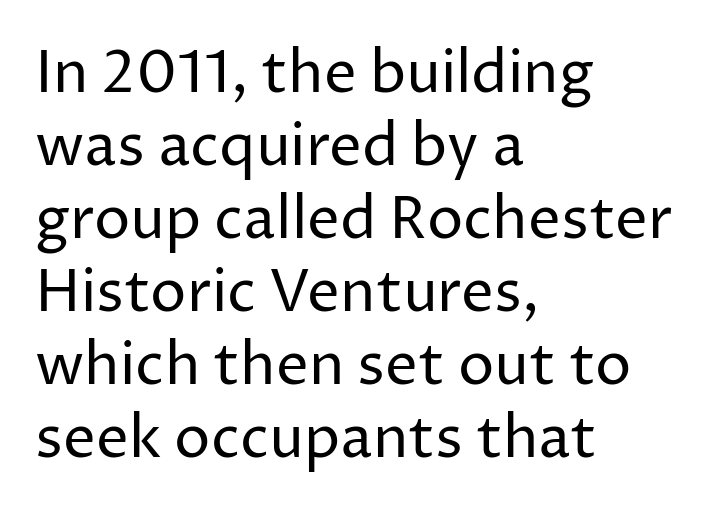
{"serif": "no", "italic": "no", "bold": "no", "weight": "regular", "width": "normal", "stroke_contrast": "low", "x_height": "medium", "monospaced": "no", "underline": "no", "align": "left", "line_spacing": "normal", "line_spacing_ratio": 1.26, "letter_spacing": "normal", "letter_spacing_em": 0.0, "glyph_px": 58}
